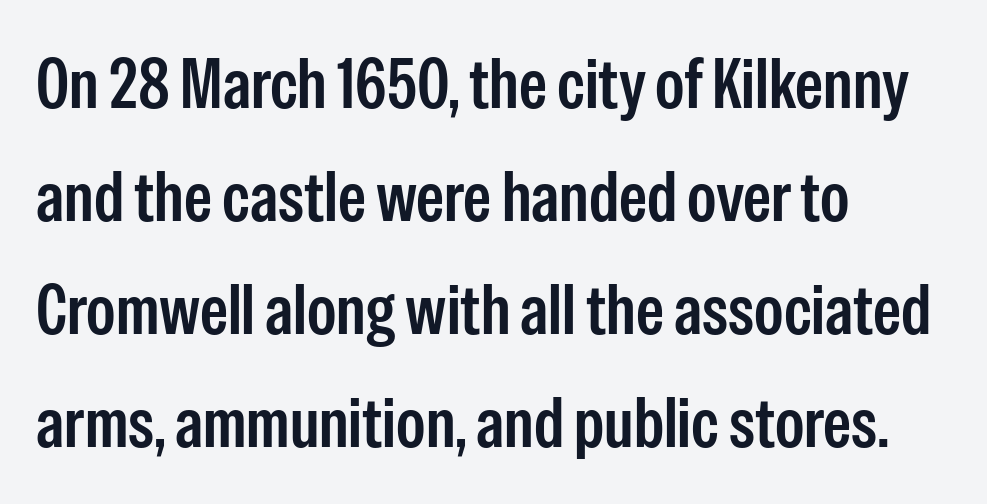
The image shows 71 px condensed sans-serif type, upright; set left-aligned, normal line spacing (1.59x), normal letter spacing, not underlined; low stroke contrast and a medium x-height.
